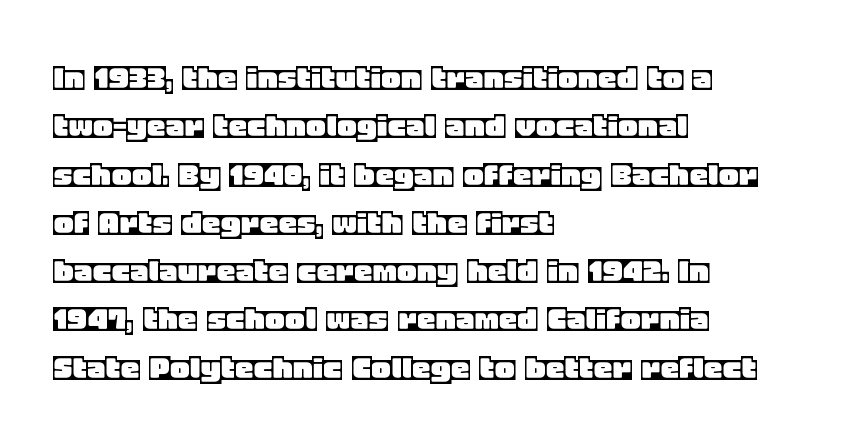
The image shows 38 px text type, upright; set left-aligned, normal line spacing (1.27x), normal letter spacing, not underlined; a large x-height.
